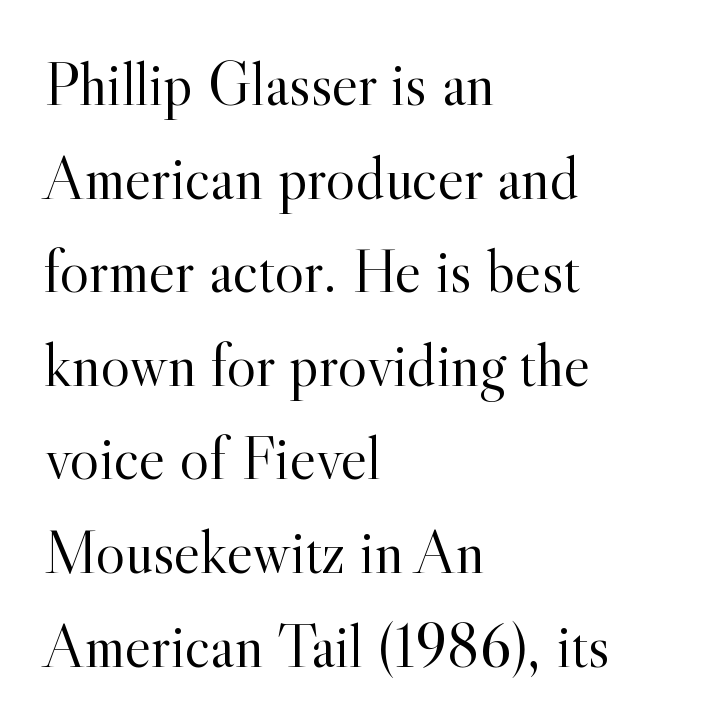
The image shows 62 px light serif type, upright; set left-aligned, normal line spacing (1.51x), normal letter spacing, not underlined; a small x-height.
